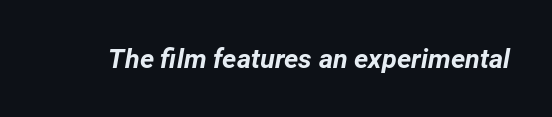
Q: Is the text bold? A: Yes.
Q: Is the text italic (slanted)? A: Yes, it leans right by about 12 degrees.
Q: Is the text underlined? A: No.
Q: Is the spacing between letters normal or unusually wide? A: Normal.
